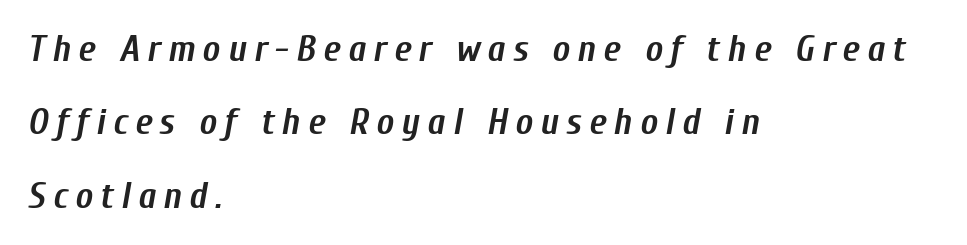
{"italic": "yes", "lean": "right", "slant_degrees": 10, "bold": "yes", "weight": "semibold", "width": "condensed", "stroke_contrast": "low", "x_height": "medium", "monospaced": "no", "underline": "no", "align": "left", "line_spacing": "loose", "line_spacing_ratio": 1.98, "letter_spacing": "wide", "letter_spacing_em": 0.2, "glyph_px": 37}
